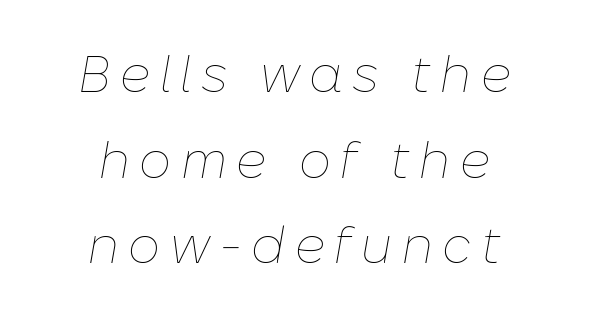
{"italic": "yes", "lean": "right", "slant_degrees": 10, "bold": "no", "weight": "thin", "width": "normal", "stroke_contrast": "low", "x_height": "medium", "monospaced": "no", "underline": "no", "line_spacing": "normal", "line_spacing_ratio": 1.68, "glyph_px": 51}
